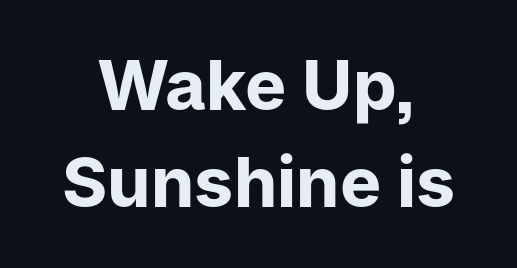
The image shows 69 px bold sans-serif type, upright; set centered, normal line spacing (1.41x), normal letter spacing, not underlined; low stroke contrast and a medium x-height.
